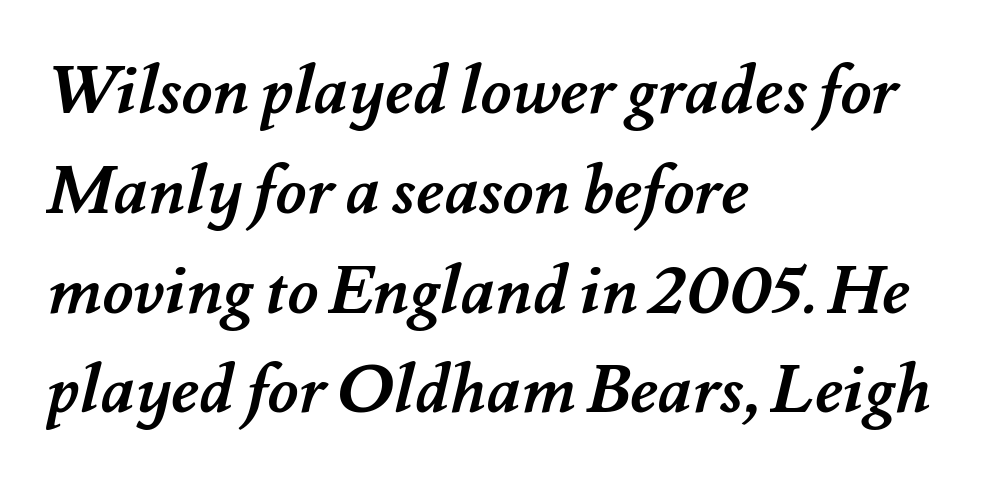
The tracking reads as untouched default to a designer's eye. Students, observe: this is what conventionally led text looks like. The paragraph has a hard left edge and a soft right edge. These lines carry a lot of weight — the face is fully bold. Each letter keeps its own natural width here, so spacing adapts to shape.
